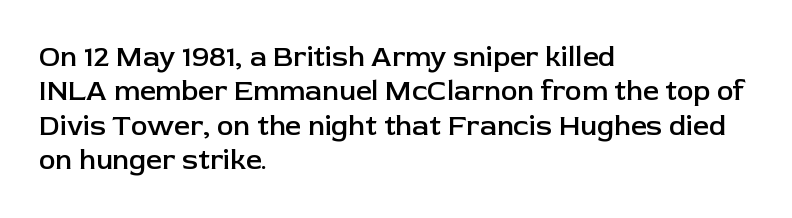
Q: Is the text bold? A: Semi-bold.
Q: Is the text italic (slanted)? A: No, it is upright.
Q: Is the typeface a serif or a sans-serif typeface? A: Sans-serif.
Q: Is the text underlined? A: No.
Q: How is the paragraph aligned? A: Left-aligned.
Q: Is the spacing between letters normal or unusually wide? A: Normal.
Q: Width (condensed, normal, or wide)? A: Normal.
Q: Stroke contrast? A: Low.
Q: x-height? A: Medium.
Q: Monospaced? A: No.
